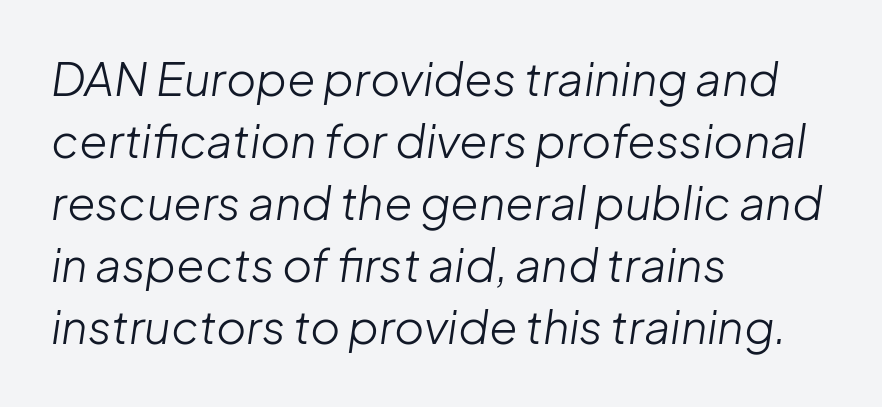
The image shows 46 px light type, italic (leaning right); set left-aligned, normal line spacing (1.35x), normal letter spacing, not underlined; low stroke contrast and a medium x-height.
